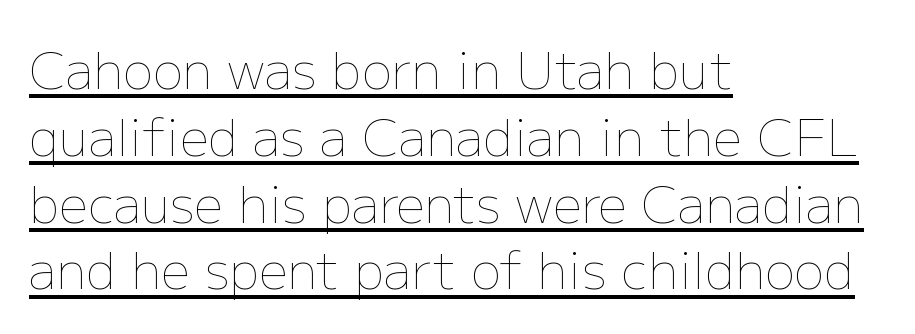
{"italic": "no", "bold": "no", "weight": "thin", "width": "normal", "stroke_contrast": "low", "x_height": "medium", "monospaced": "no", "underline": "yes", "align": "left", "line_spacing": "normal", "line_spacing_ratio": 1.31, "letter_spacing": "normal", "letter_spacing_em": 0.0, "glyph_px": 51}
